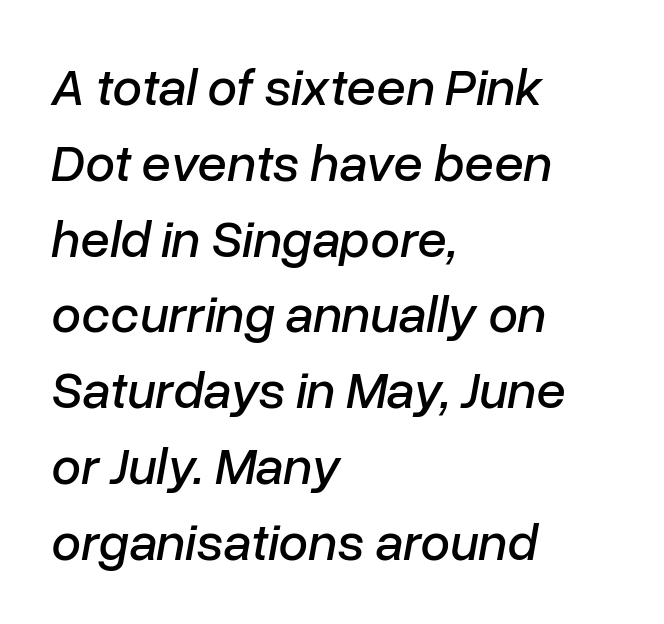
{"italic": "yes", "lean": "right", "slant_degrees": 10, "width": "normal", "stroke_contrast": "low", "x_height": "medium", "monospaced": "no", "underline": "no", "align": "left", "line_spacing": "normal", "line_spacing_ratio": 1.43, "letter_spacing": "normal", "letter_spacing_em": 0.0, "glyph_px": 53}
